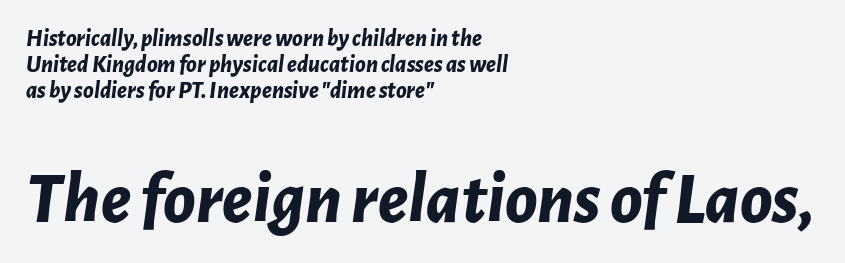
{"italic": "yes", "lean": "right", "slant_degrees": 7, "bold": "yes", "weight": "bold", "width": "normal", "stroke_contrast": "low", "x_height": "medium", "monospaced": "no", "underline": "no", "align": "left", "line_spacing": "tight", "line_spacing_ratio": 1.09, "letter_spacing": "normal", "letter_spacing_em": 0.0, "larger_block": "second", "size_ratio": 3.04, "glyph_px": 73}
